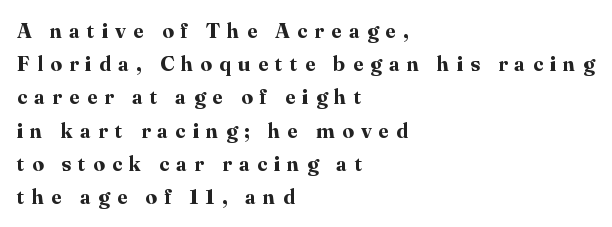
{"italic": "no", "bold": "yes", "underline": "no", "align": "left", "line_spacing": "normal", "line_spacing_ratio": 1.58, "letter_spacing": "wide", "letter_spacing_em": 0.33, "glyph_px": 21}
